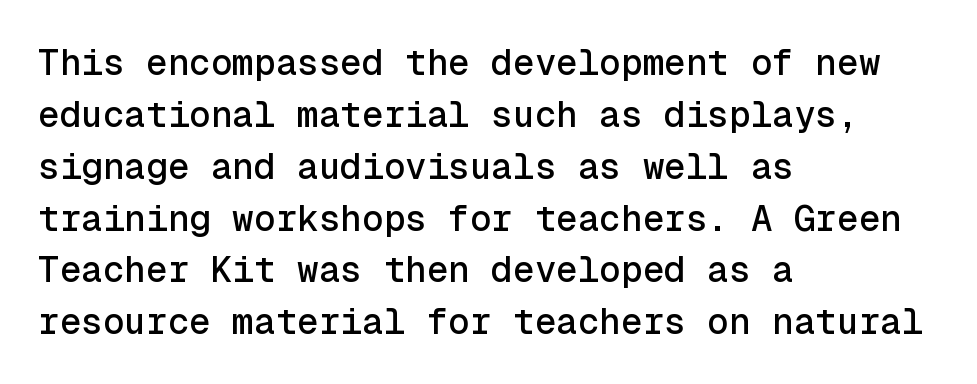
Q: Is the text italic (slanted)? A: No, it is upright.
Q: Is the typeface a serif or a sans-serif typeface? A: Sans-serif.
Q: Is the text underlined? A: No.
Q: How is the paragraph aligned? A: Left-aligned.
Q: Is the spacing between letters normal or unusually wide? A: Normal.
Q: Is the spacing between lines tight, normal or loose? A: Normal.
Q: Width (condensed, normal, or wide)? A: Normal.
Q: x-height? A: Medium.
Q: Monospaced? A: Yes.
